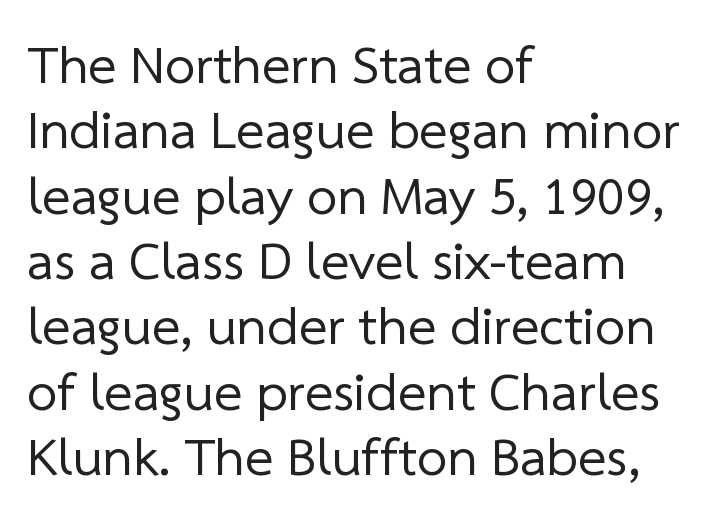
{"serif": "no", "bold": "no", "weight": "regular", "width": "normal", "stroke_contrast": "low", "x_height": "medium", "monospaced": "no", "underline": "no", "align": "left", "line_spacing_ratio": 1.21, "letter_spacing": "normal", "letter_spacing_em": 0.0, "glyph_px": 54}
